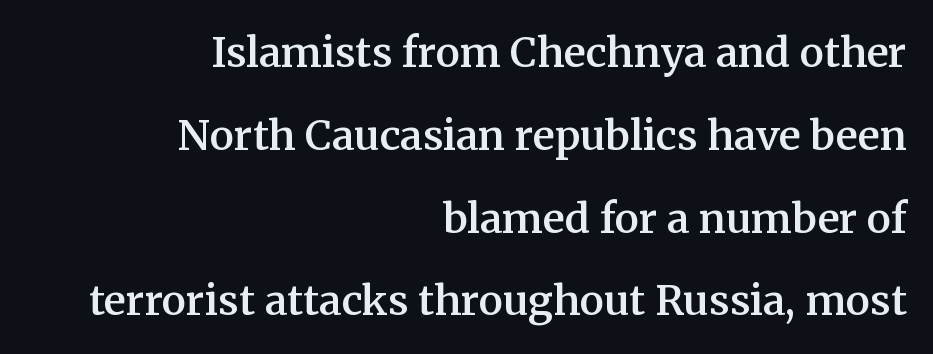
Here the glyphs are tracked normally, forming tight word shapes. Every row of glyphs terminates at an identical x-position on the right. Look at the bottom of the vertical strokes: they flare into serifs here. A clean baseline with only descenders dipping below it. You could not count columns in this text — the font is proportionally spaced.
